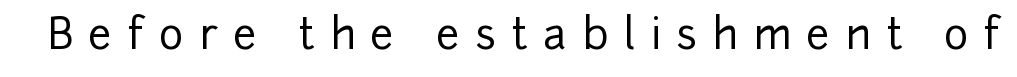
Q: Is the text italic (slanted)? A: No, it is upright.
Q: Is the typeface a serif or a sans-serif typeface? A: Sans-serif.
Q: Is the text underlined? A: No.
Q: Is the spacing between letters normal or unusually wide? A: Unusually wide.
Q: Width (condensed, normal, or wide)? A: Normal.
Q: Stroke contrast? A: Low.
Q: x-height? A: Medium.
Q: Monospaced? A: No.
